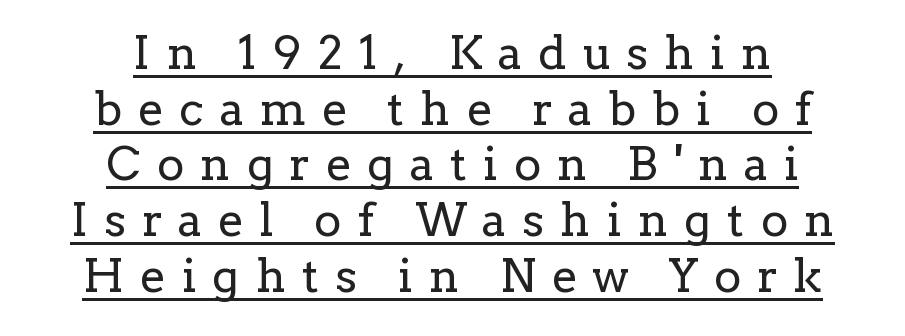
The image shows 46 px regular-weight serif type, upright; set centered, line spacing 1.21x, unusually wide letter spacing (+0.35 em), underlined; low stroke contrast and a medium x-height.
